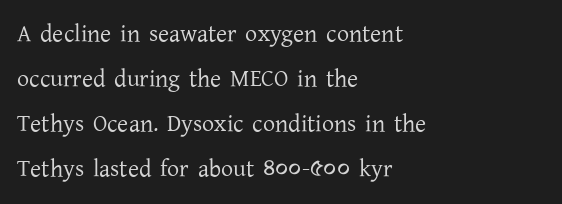
Q: Is the text bold? A: No.
Q: Is the text italic (slanted)? A: No, it is upright.
Q: Is the text underlined? A: No.
Q: How is the paragraph aligned? A: Left-aligned.
Q: Is the spacing between letters normal or unusually wide? A: Normal.
